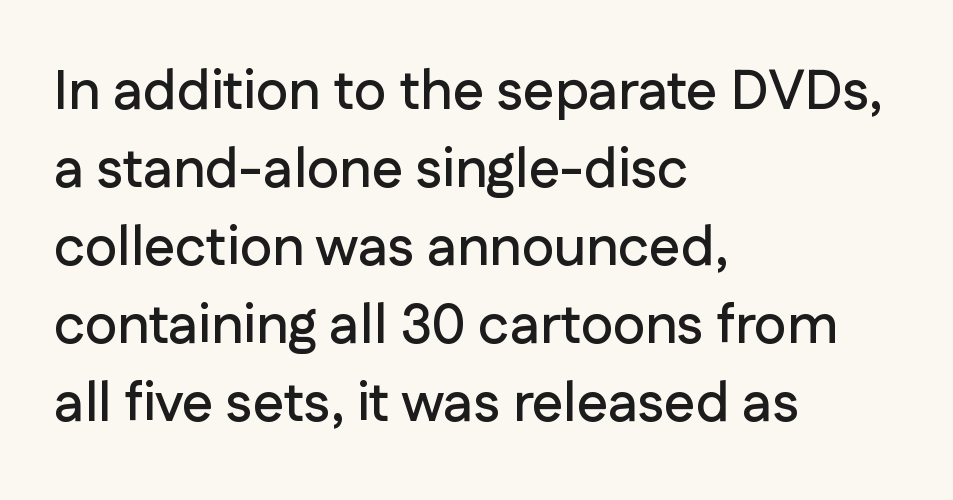
{"serif": "no", "italic": "no", "width": "normal", "stroke_contrast": "low", "x_height": "medium", "monospaced": "no", "underline": "no", "align": "left", "line_spacing": "normal", "line_spacing_ratio": 1.42, "letter_spacing": "normal", "letter_spacing_em": 0.0, "glyph_px": 55}
